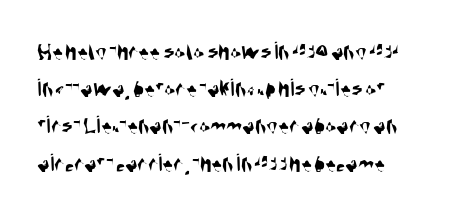
Q: Is the text underlined? A: No.
Q: Is the spacing between letters normal or unusually wide? A: Normal.
Q: Is the spacing between lines tight, normal or loose? A: Normal.
